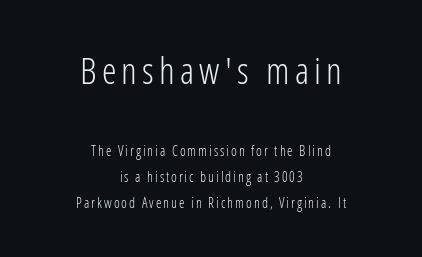
{"serif": "no", "italic": "no", "bold": "no", "weight": "light", "width": "condensed", "stroke_contrast": "low", "x_height": "medium", "monospaced": "no", "underline": "no", "align": "center", "line_spacing_ratio": 1.83, "larger_block": "first", "size_ratio": 2.64, "glyph_px": 37}
